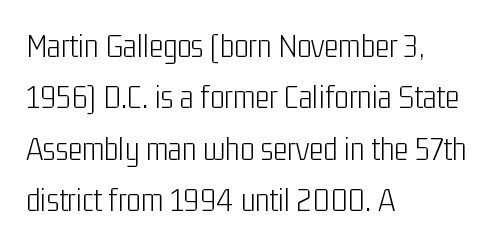
Q: Is the text bold? A: No.
Q: Is the text italic (slanted)? A: No, it is upright.
Q: Is the typeface a serif or a sans-serif typeface? A: Sans-serif.
Q: Is the text underlined? A: No.
Q: How is the paragraph aligned? A: Left-aligned.
Q: Is the spacing between letters normal or unusually wide? A: Normal.
Q: Is the spacing between lines tight, normal or loose? A: Normal.
Q: Width (condensed, normal, or wide)? A: Condensed.
Q: Stroke contrast? A: Low.
Q: x-height? A: Medium.
Q: Monospaced? A: No.
